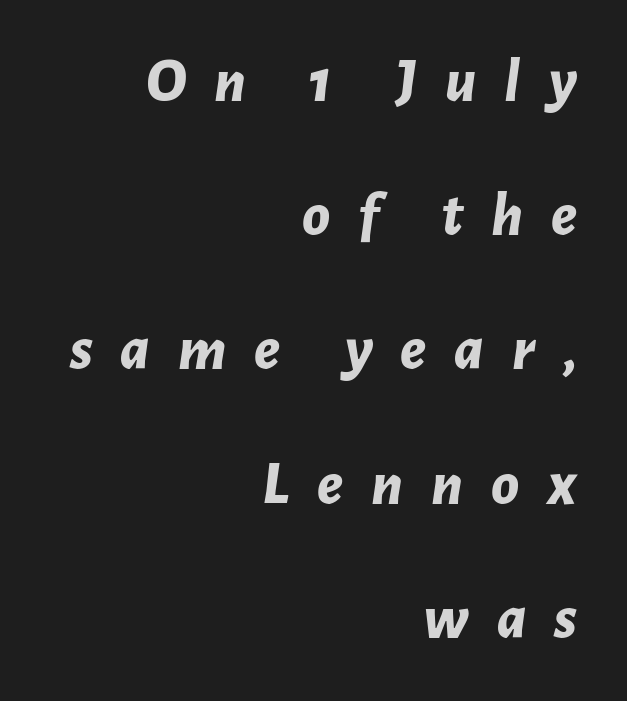
{"italic": "yes", "lean": "right", "slant_degrees": 7, "bold": "yes", "weight": "bold", "width": "normal", "stroke_contrast": "low", "x_height": "medium", "monospaced": "no", "underline": "no", "align": "right", "line_spacing": "loose", "line_spacing_ratio": 2.13, "letter_spacing": "wide", "letter_spacing_em": 0.44, "glyph_px": 63}
